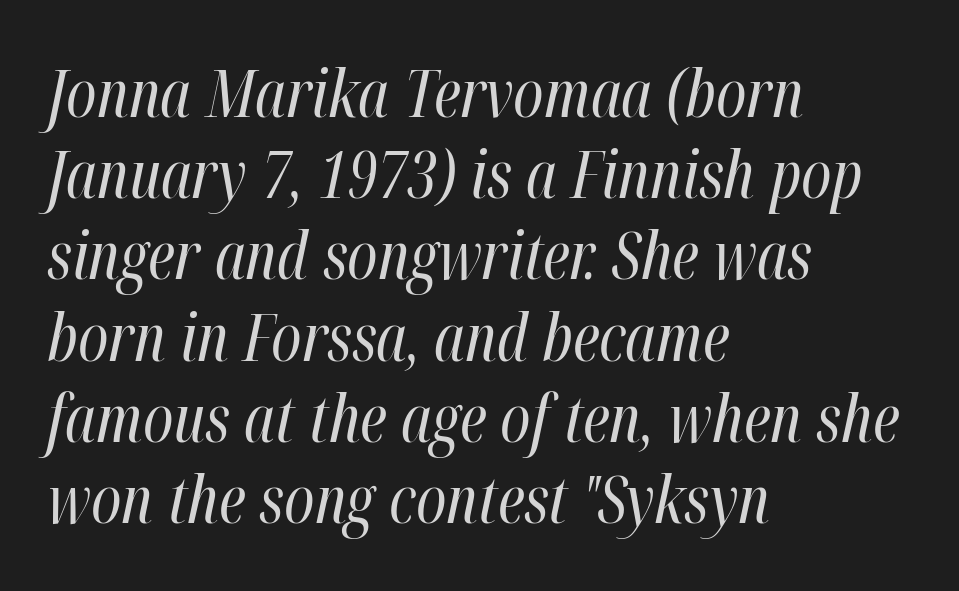
Q: Is the text bold? A: No.
Q: Is the text italic (slanted)? A: Yes, it leans right by about 12 degrees.
Q: Is the text underlined? A: No.
Q: How is the paragraph aligned? A: Left-aligned.
Q: Is the spacing between letters normal or unusually wide? A: Normal.
Q: Is the spacing between lines tight, normal or loose? A: Normal.
Q: Width (condensed, normal, or wide)? A: Condensed.
Q: Stroke contrast? A: High.
Q: x-height? A: Medium.
Q: Monospaced? A: No.
